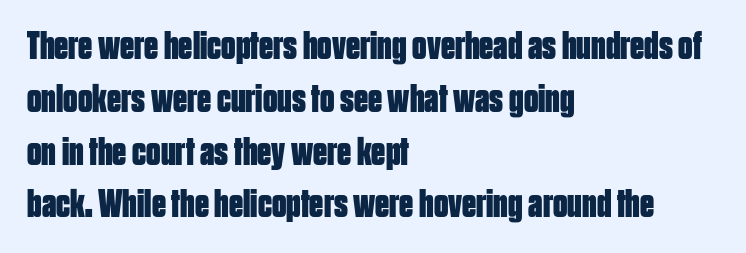
The image shows 40 px bold, condensed sans-serif type, upright; set left-aligned, normal line spacing (1.32x), normal letter spacing, not underlined; low stroke contrast and a large x-height.
